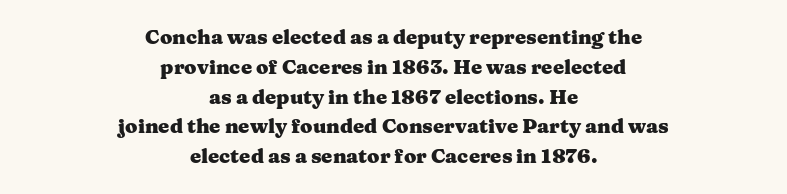
Q: Is the text bold? A: Yes.
Q: Is the text italic (slanted)? A: No, it is upright.
Q: Is the text underlined? A: No.
Q: How is the paragraph aligned? A: Centered.
Q: Is the spacing between letters normal or unusually wide? A: Normal.
Q: Is the spacing between lines tight, normal or loose? A: Normal.
